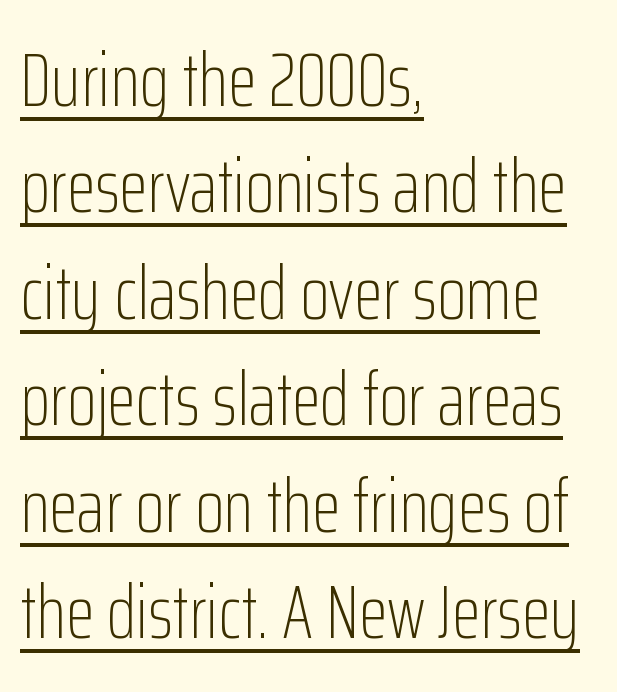
The image shows 75 px light, condensed sans-serif type, upright; set left-aligned, normal line spacing (1.42x), normal letter spacing, underlined; low stroke contrast and a medium x-height.
